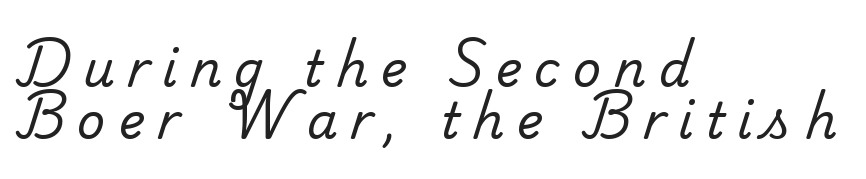
The typesetting does not lean heavy: it is not bold. Font category for this specimen: serif. Check under the words: just untouched page. A classic flush-left, rag-right setting is used for this passage. Does extra space separate the letters? Yes, quite a lot of it. You could barely slide anything between these rows.
